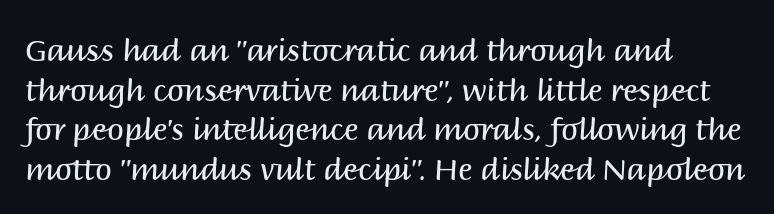
Q: Is the text bold? A: No.
Q: Is the text italic (slanted)? A: Yes.
Q: Is the typeface a serif or a sans-serif typeface? A: Sans-serif.
Q: Is the text underlined? A: No.
Q: How is the paragraph aligned? A: Left-aligned.
Q: Is the spacing between letters normal or unusually wide? A: Normal.
Q: Is the spacing between lines tight, normal or loose? A: Normal.
Q: Width (condensed, normal, or wide)? A: Normal.
Q: Stroke contrast? A: Medium.
Q: x-height? A: Large.
Q: Monospaced? A: No.
